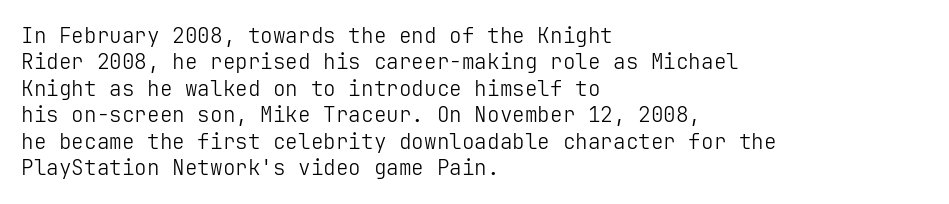
The rendering uses a moderate line-height, typical for paragraphs. Only glyphs here, with clear space below each row. The passage is arranged the way most books set body copy — flush left. Spacing between characters is what you'd get straight out of the box.
